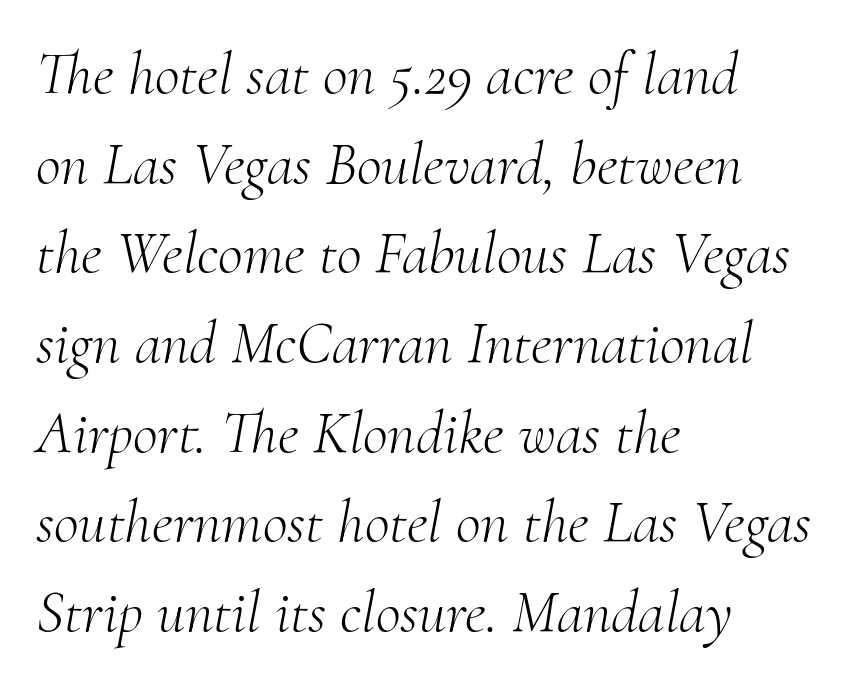
{"serif": "yes", "italic": "yes", "lean": "right", "slant_degrees": 10, "bold": "no", "weight": "light", "width": "normal", "stroke_contrast": "medium", "x_height": "small", "monospaced": "no", "underline": "no", "align": "left", "line_spacing": "normal", "line_spacing_ratio": 1.47, "letter_spacing": "normal", "letter_spacing_em": 0.0, "glyph_px": 61}
